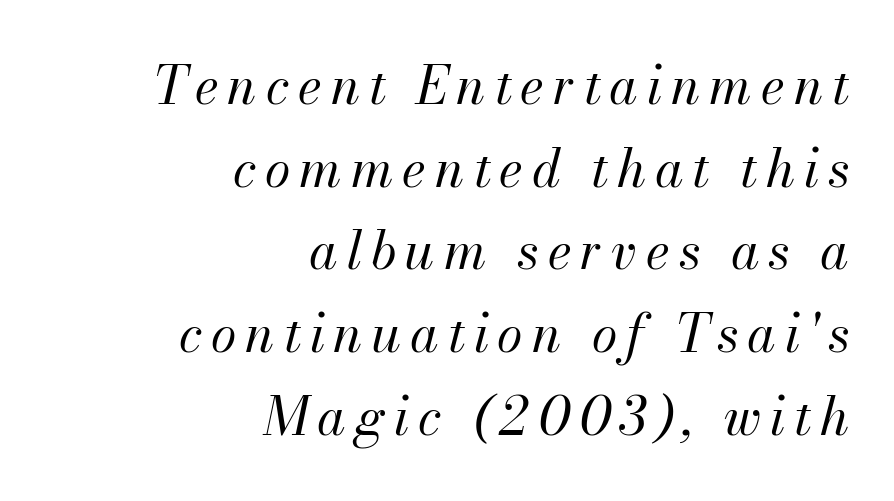
{"italic": "yes", "lean": "right", "slant_degrees": 13, "bold": "no", "weight": "regular", "width": "normal", "stroke_contrast": "medium", "x_height": "small", "monospaced": "no", "underline": "no", "align": "right", "line_spacing": "normal", "line_spacing_ratio": 1.59, "glyph_px": 52}
